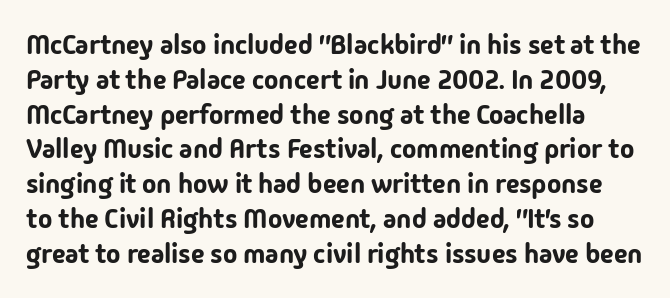
{"italic": "no", "underline": "no", "line_spacing": "normal", "line_spacing_ratio": 1.29, "letter_spacing": "normal", "letter_spacing_em": 0.0, "glyph_px": 27}
